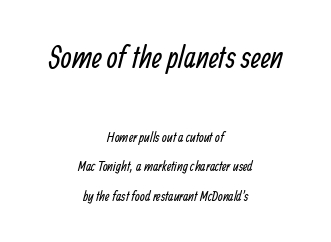
Q: Is the text bold? A: No.
Q: Is the typeface a serif or a sans-serif typeface? A: Sans-serif.
Q: Is the text underlined? A: No.
Q: How is the paragraph aligned? A: Centered.
Q: Is the spacing between letters normal or unusually wide? A: Normal.
Q: Is the spacing between lines tight, normal or loose? A: Loose.
Q: Which block of text is set in a larger size, the first (top) or the second (bottom)? A: The first (top) one.
Q: Width (condensed, normal, or wide)? A: Condensed.
Q: Stroke contrast? A: Low.
Q: x-height? A: Medium.
Q: Monospaced? A: No.
